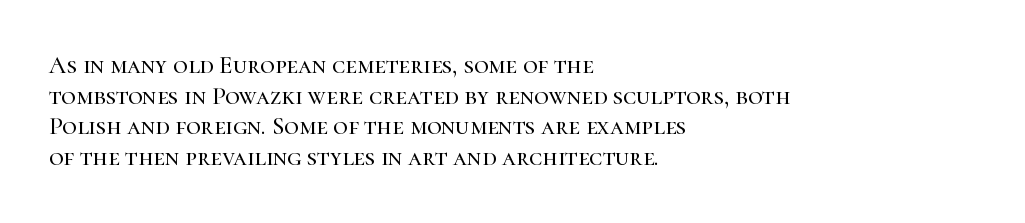
The image shows 25 px text type, upright; set left-aligned, line spacing 1.23x, normal letter spacing, not underlined.
